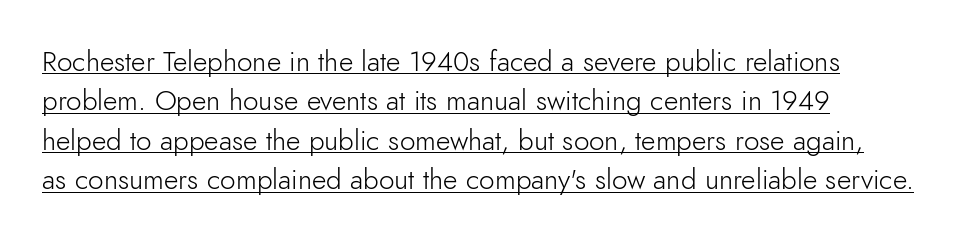
{"serif": "no", "italic": "no", "bold": "no", "weight": "light", "width": "normal", "stroke_contrast": "low", "x_height": "small", "monospaced": "no", "underline": "yes", "align": "left", "line_spacing": "normal", "line_spacing_ratio": 1.41, "letter_spacing": "normal", "letter_spacing_em": 0.0, "glyph_px": 28}
